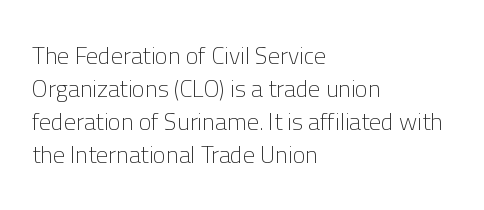
{"italic": "no", "bold": "no", "underline": "no", "align": "left", "line_spacing": "normal", "line_spacing_ratio": 1.38, "letter_spacing": "normal", "letter_spacing_em": 0.0, "glyph_px": 24}
